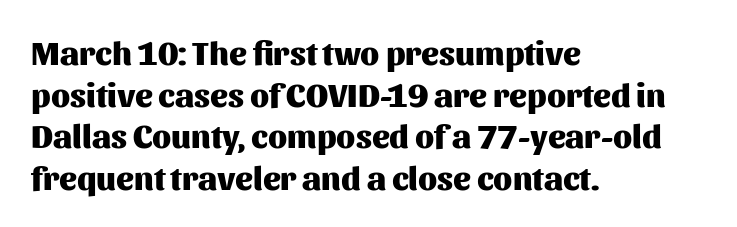
This rendering employs a face without finishing strokes, i.e., a sans-serif. Unmarked baselines from the first word to the last. Default kerning and tracking; the words read as compact shapes. Spacing verdict: proportional, widths tailored to each character. Typeset ragged right — the left edge is the straight one. In terms of posture, this sample is upright.
